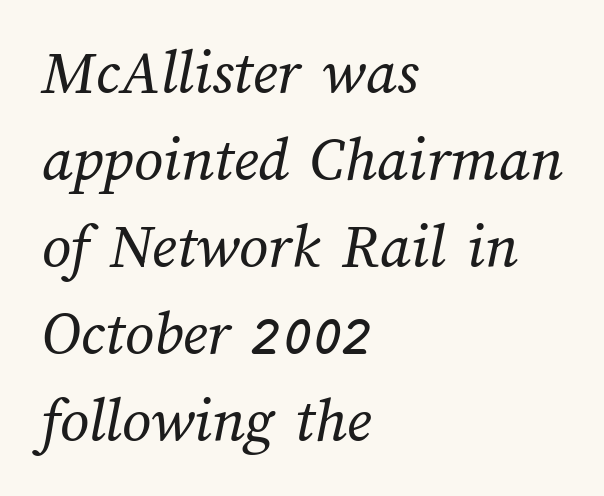
The lines are quadded left. The leading is moderate, giving the passage an even texture. The words here are not underlined. Summary of weight: not heavy and not bold.
